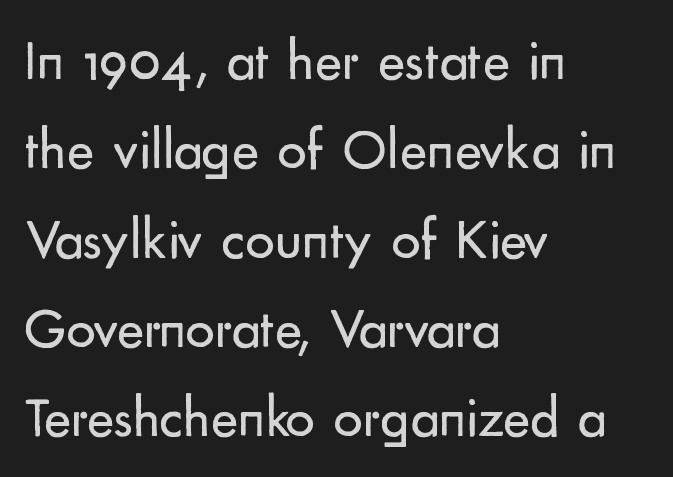
Q: Is the text bold? A: No.
Q: Is the text italic (slanted)? A: No, it is upright.
Q: Is the typeface a serif or a sans-serif typeface? A: Sans-serif.
Q: Is the text underlined? A: No.
Q: How is the paragraph aligned? A: Left-aligned.
Q: Is the spacing between letters normal or unusually wide? A: Normal.
Q: Is the spacing between lines tight, normal or loose? A: Normal.
Q: Width (condensed, normal, or wide)? A: Normal.
Q: Stroke contrast? A: Low.
Q: x-height? A: Small.
Q: Monospaced? A: No.
